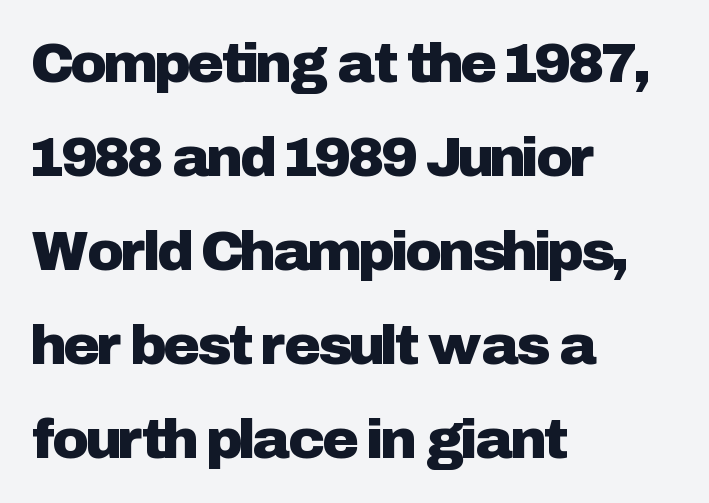
{"serif": "no", "italic": "no", "width": "normal", "stroke_contrast": "low", "x_height": "medium", "monospaced": "no", "underline": "no", "align": "left", "line_spacing": "normal", "line_spacing_ratio": 1.68, "letter_spacing": "normal", "letter_spacing_em": 0.0, "glyph_px": 56}
